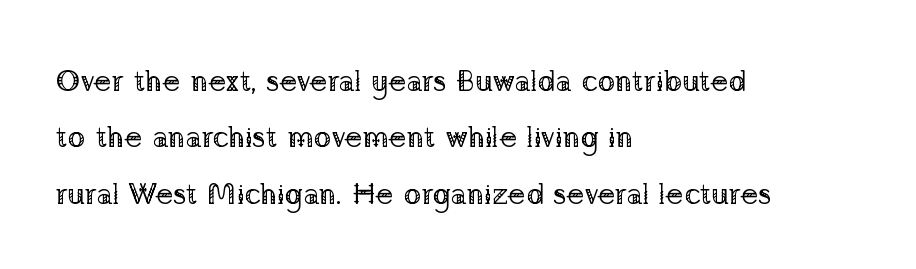
Q: Is the text bold? A: No.
Q: Is the text italic (slanted)? A: No, it is upright.
Q: Is the typeface a serif or a sans-serif typeface? A: Serif.
Q: Is the text underlined? A: No.
Q: How is the paragraph aligned? A: Left-aligned.
Q: Is the spacing between letters normal or unusually wide? A: Normal.
Q: Width (condensed, normal, or wide)? A: Normal.
Q: Stroke contrast? A: Low.
Q: x-height? A: Medium.
Q: Monospaced? A: No.
